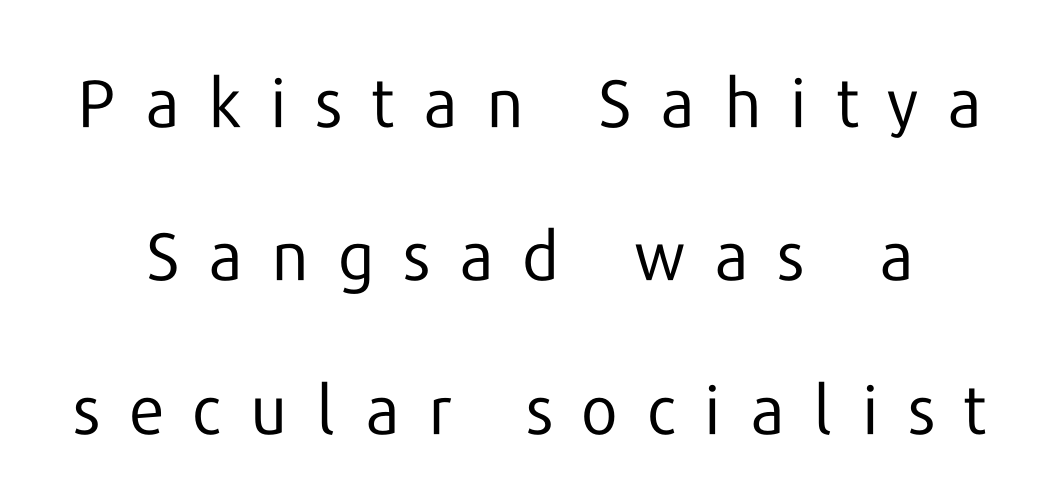
Baseline-to-baseline distance is far greater than the letter height. Look at the bottom of the vertical strokes: they stop flat, with no serifs. The horizontal fit of the characters is loose and conspicuously gappy. Every stem runs plumb, perpendicular to the baseline.
